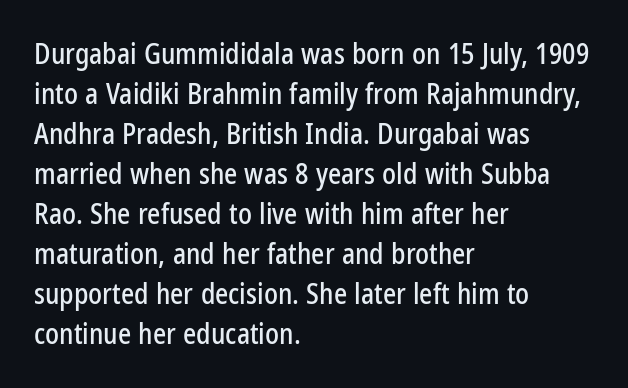
{"serif": "no", "italic": "no", "width": "condensed", "stroke_contrast": "low", "x_height": "medium", "monospaced": "no", "underline": "no", "align": "left", "line_spacing": "normal", "line_spacing_ratio": 1.43, "letter_spacing": "normal", "letter_spacing_em": 0.0, "glyph_px": 28}
